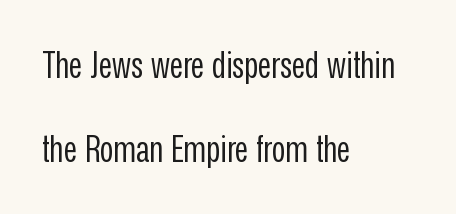
Q: Is the text bold? A: No.
Q: Is the text italic (slanted)? A: No, it is upright.
Q: Is the typeface a serif or a sans-serif typeface? A: Sans-serif.
Q: Is the text underlined? A: No.
Q: How is the paragraph aligned? A: Left-aligned.
Q: Is the spacing between letters normal or unusually wide? A: Normal.
Q: Is the spacing between lines tight, normal or loose? A: Loose.
Q: Width (condensed, normal, or wide)? A: Condensed.
Q: Stroke contrast? A: Low.
Q: x-height? A: Medium.
Q: Monospaced? A: No.
